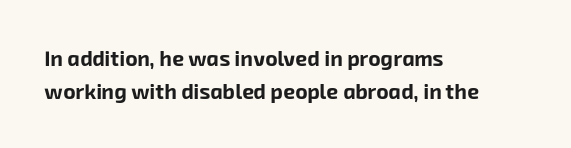
Q: Is the text bold? A: Yes.
Q: Is the text underlined? A: No.
Q: How is the paragraph aligned? A: Left-aligned.
Q: Is the spacing between letters normal or unusually wide? A: Normal.
Q: Is the spacing between lines tight, normal or loose? A: Normal.
